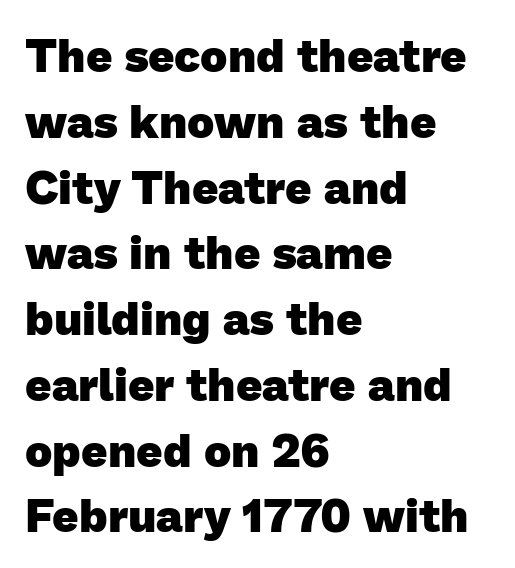
The image shows 46 px heavy sans-serif type; set left-aligned, normal line spacing (1.43x), normal letter spacing, not underlined; low stroke contrast and a medium x-height.
